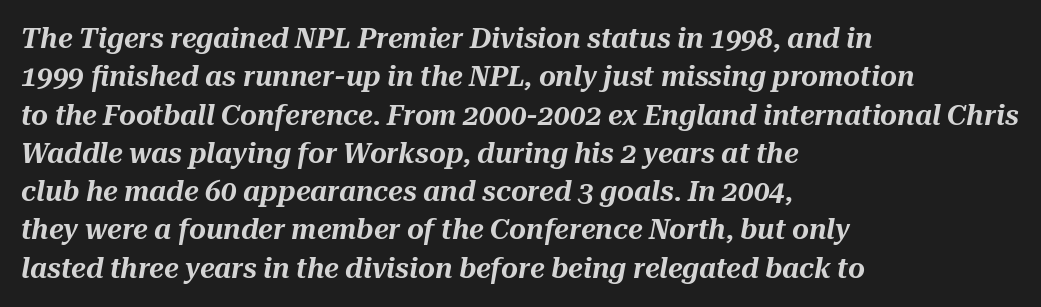
Words float on clear page, feet unadorned. The tracking reads as untouched default to a designer's eye. Note the varied advance widths — an 'i' is clearly narrower than an 'm'. Visually the block forms a straight wall on the left and a jagged coastline on the right. Honestly, the row spacing looks completely unremarkable. Tall strokes in this sample are angled rather than plumb.
